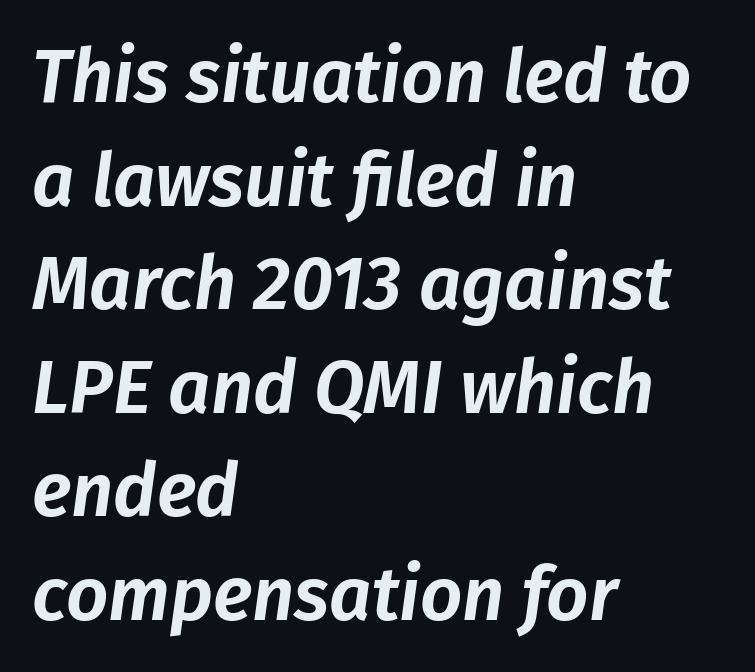
{"italic": "yes", "lean": "right", "slant_degrees": 8, "width": "normal", "stroke_contrast": "low", "x_height": "medium", "monospaced": "no", "underline": "no", "align": "left", "line_spacing": "normal", "line_spacing_ratio": 1.4, "letter_spacing": "normal", "letter_spacing_em": 0.0, "glyph_px": 74}
